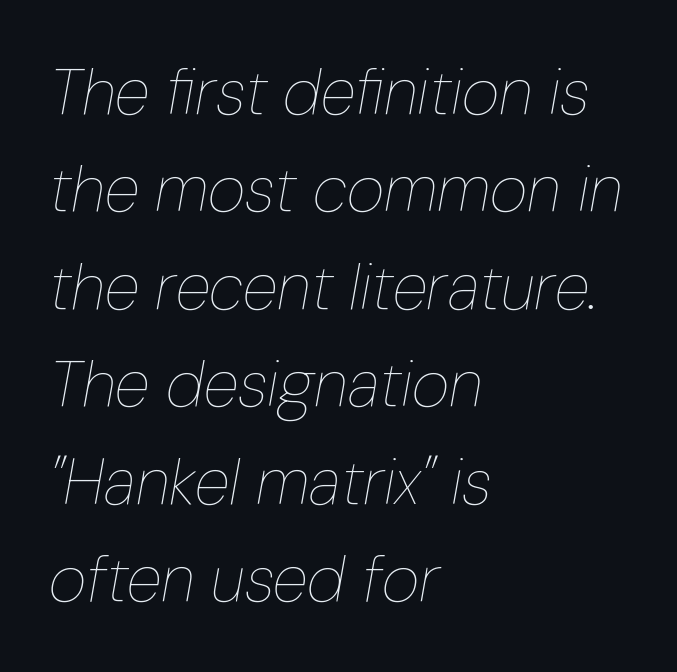
{"italic": "yes", "lean": "right", "slant_degrees": 10, "bold": "no", "weight": "thin", "width": "condensed", "stroke_contrast": "low", "x_height": "medium", "monospaced": "no", "underline": "no", "align": "left", "line_spacing": "normal", "line_spacing_ratio": 1.5, "letter_spacing": "normal", "letter_spacing_em": 0.0, "glyph_px": 65}
